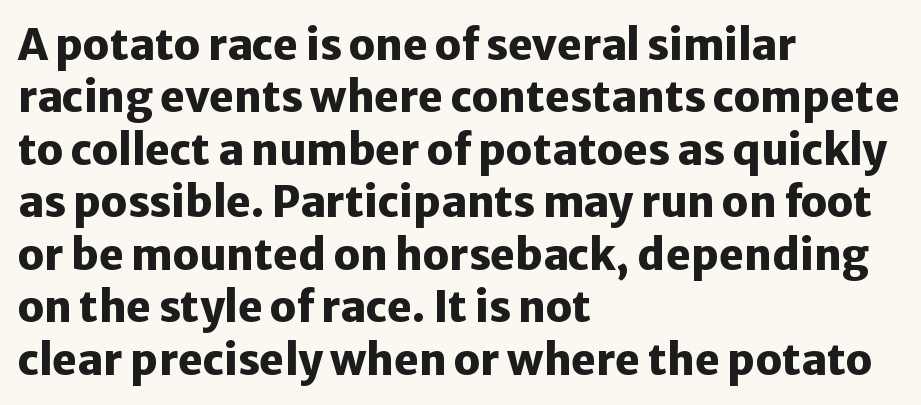
Q: Is the text bold? A: Yes.
Q: Is the text italic (slanted)? A: No, it is upright.
Q: Is the typeface a serif or a sans-serif typeface? A: Sans-serif.
Q: Is the text underlined? A: No.
Q: How is the paragraph aligned? A: Left-aligned.
Q: Is the spacing between letters normal or unusually wide? A: Normal.
Q: Is the spacing between lines tight, normal or loose? A: Normal.
Q: Width (condensed, normal, or wide)? A: Normal.
Q: Stroke contrast? A: Low.
Q: x-height? A: Medium.
Q: Monospaced? A: No.
